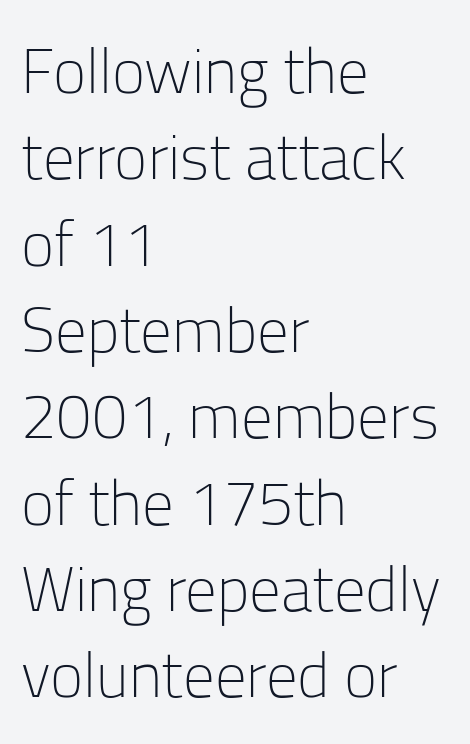
The image shows 63 px light sans-serif type, upright; set left-aligned, normal line spacing (1.37x), normal letter spacing, not underlined; low stroke contrast and a medium x-height.
